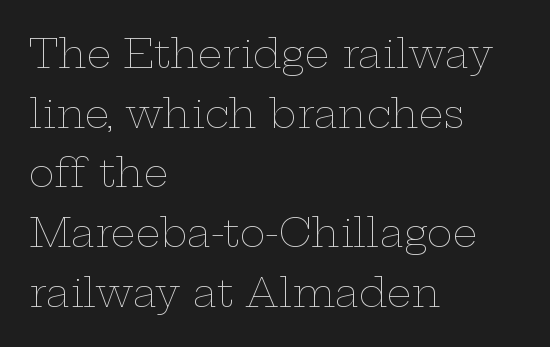
The image shows 39 px thin, wide type, upright; set left-aligned, normal line spacing (1.53x), normal letter spacing, not underlined; low stroke contrast and a medium x-height.
